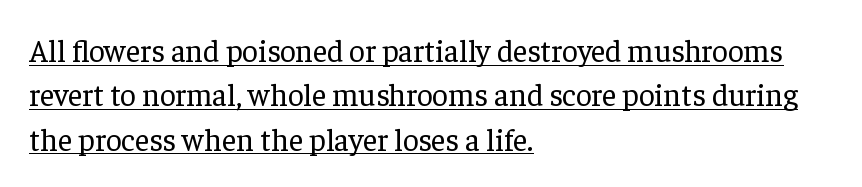
The rendering keeps characters at their native spacing. The vertical gap from one line to the next is medium. No chunkiness to these letters — they're not bold. This sample uses an upright cut, with every glyph sitting square on the baseline. Each letter keeps its own natural width here, so spacing adapts to shape. Serifs: yes, visible at the terminals of the letterforms.
